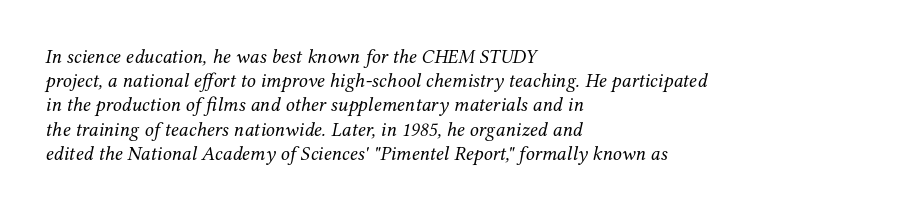
The image shows 20 px text type, italic (leaning right); set left-aligned, line spacing 1.21x, normal letter spacing, not underlined.
